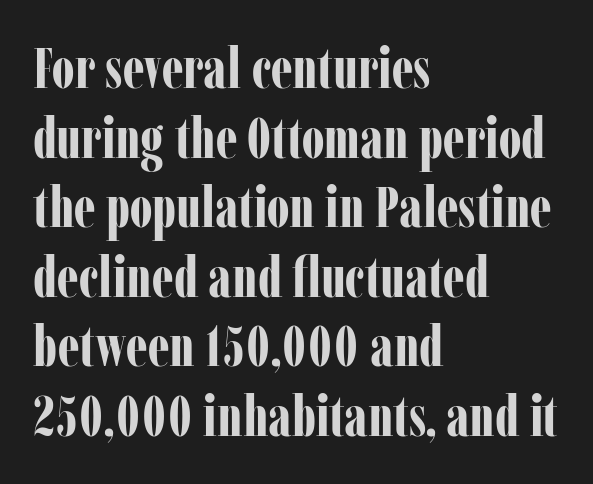
{"serif": "yes", "italic": "no", "bold": "yes", "weight": "bold", "width": "condensed", "stroke_contrast": "low", "x_height": "medium", "monospaced": "no", "underline": "no", "align": "left", "line_spacing_ratio": 1.22, "letter_spacing": "normal", "letter_spacing_em": 0.0, "glyph_px": 57}
